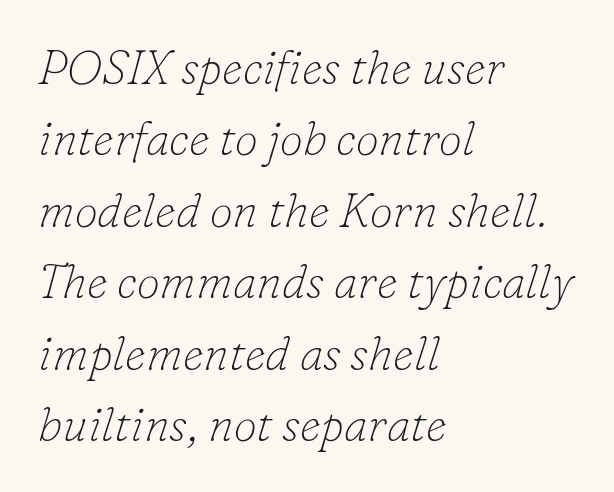
The image shows 47 px thin serif type, italic (leaning right); set left-aligned, normal line spacing (1.52x), normal letter spacing, not underlined; low stroke contrast and a small x-height.
